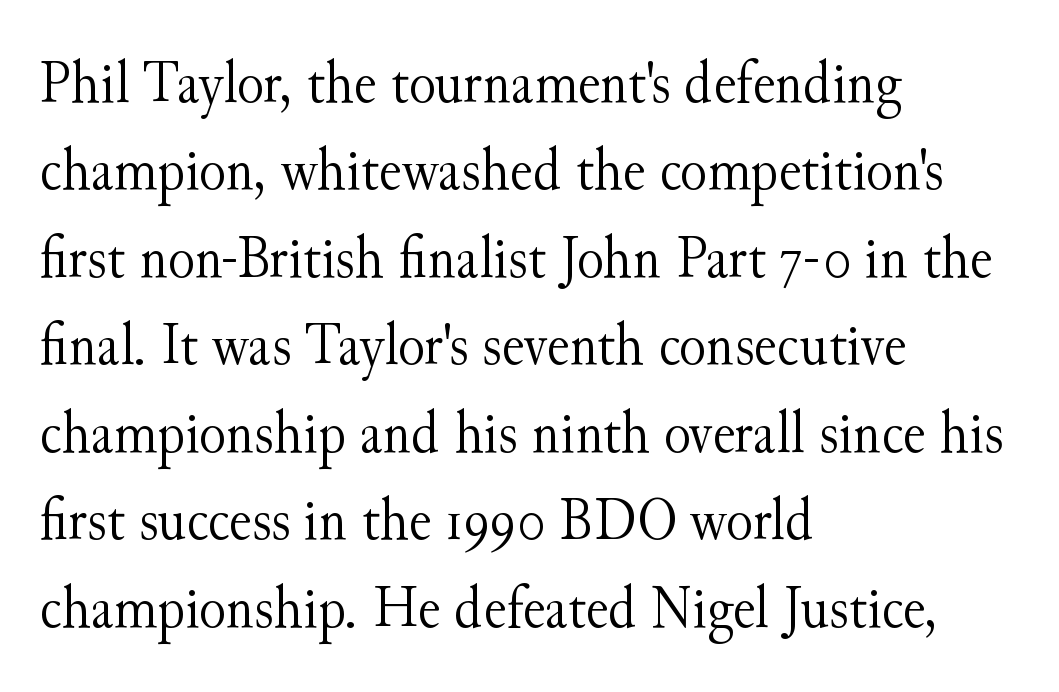
{"serif": "yes", "italic": "no", "bold": "no", "weight": "light", "width": "normal", "stroke_contrast": "medium", "x_height": "small", "monospaced": "no", "underline": "no", "align": "left", "line_spacing": "normal", "line_spacing_ratio": 1.41, "letter_spacing": "normal", "letter_spacing_em": 0.0, "glyph_px": 62}
